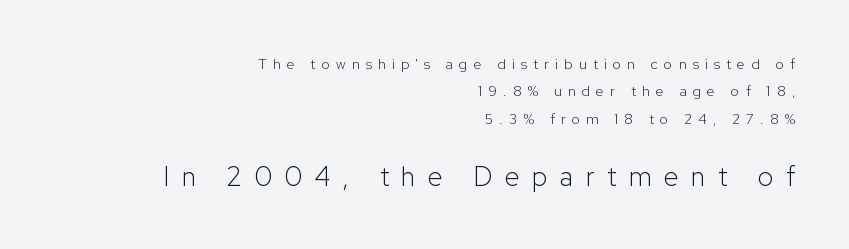
{"italic": "no", "bold": "no", "underline": "no", "align": "right", "line_spacing": "loose", "line_spacing_ratio": 1.96, "letter_spacing": "wide", "letter_spacing_em": 0.46, "larger_block": "second", "size_ratio": 1.93, "glyph_px": 27}
